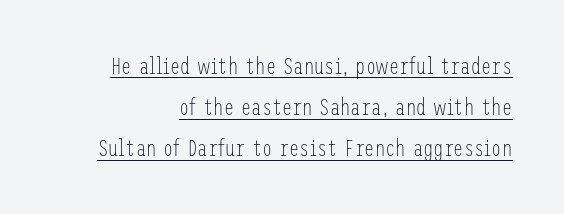
The image shows 23 px text type, upright; set line spacing 1.79x, normal letter spacing, underlined.
